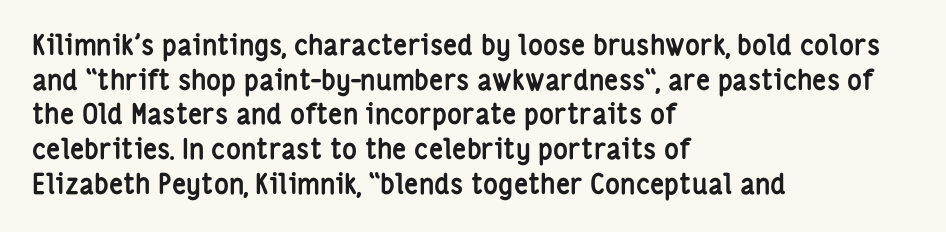
Q: Is the text bold? A: Yes.
Q: Is the text italic (slanted)? A: No, it is upright.
Q: Is the typeface a serif or a sans-serif typeface? A: Sans-serif.
Q: Is the text underlined? A: No.
Q: How is the paragraph aligned? A: Left-aligned.
Q: Is the spacing between letters normal or unusually wide? A: Normal.
Q: Width (condensed, normal, or wide)? A: Condensed.
Q: Stroke contrast? A: Low.
Q: x-height? A: Medium.
Q: Monospaced? A: No.
